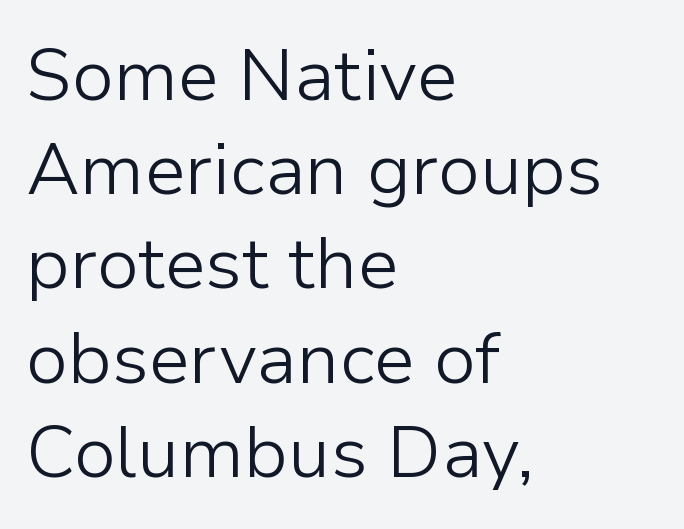
Does the type have serifs? No, each stem ends abruptly. Words float on clear page, feet unadorned. Each new line begins a customary step beneath the previous one. Each letter keeps its own natural width here, so spacing adapts to shape.
